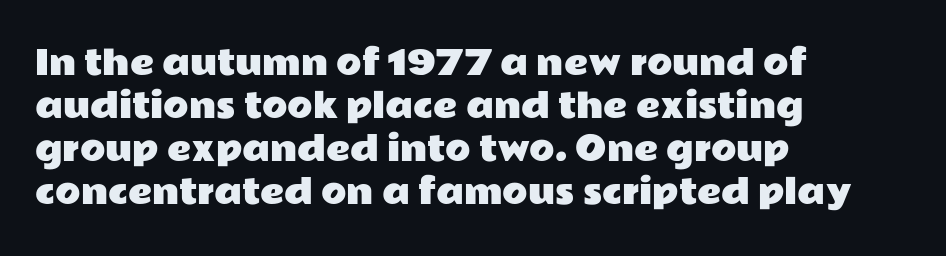
The gaps between neighbouring characters are ordinary and unremarkable. These lines stack with their left ends in a neat column. The rendering uses natural spacing where letterforms have individual widths. Has an underline been added? It has not. A sans-serif font was chosen for this passage. Rendered with straight, roman letterforms.
